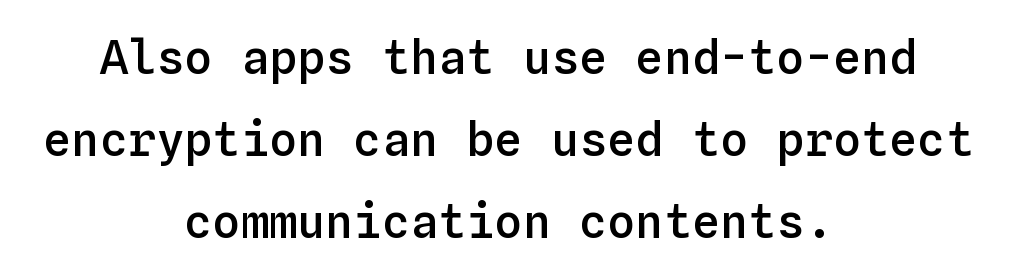
The image shows 47 px semibold type, upright, monospaced; set centered, line spacing 1.74x, normal letter spacing, not underlined; low stroke contrast and a medium x-height.
